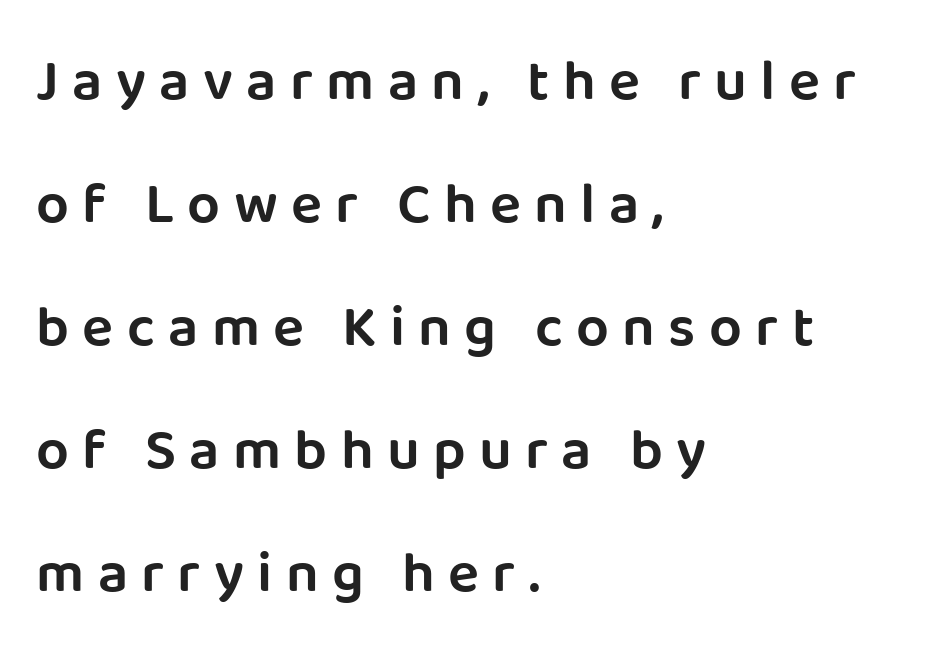
{"serif": "no", "italic": "no", "bold": "semi", "weight": "semibold", "width": "normal", "stroke_contrast": "low", "x_height": "large", "monospaced": "no", "underline": "no", "align": "left", "line_spacing": "loose", "line_spacing_ratio": 2.12, "letter_spacing": "wide", "letter_spacing_em": 0.23, "glyph_px": 58}
